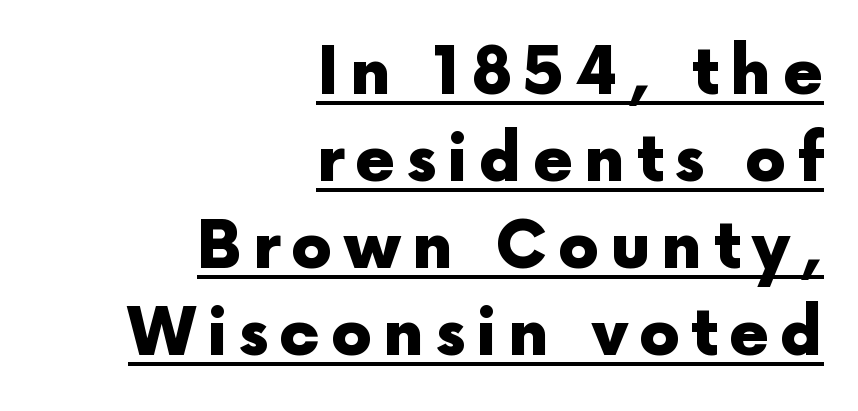
{"serif": "no", "italic": "no", "bold": "yes", "weight": "heavy", "width": "normal", "x_height": "medium", "monospaced": "no", "underline": "yes", "align": "right", "line_spacing": "normal", "line_spacing_ratio": 1.34, "glyph_px": 65}
